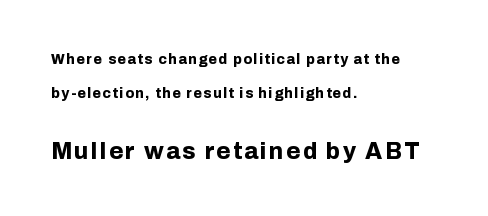
The image shows 23 px bold type, upright; set left-aligned, loose line spacing (2.45x), not underlined; the second (bottom) block is 1.64x larger.
